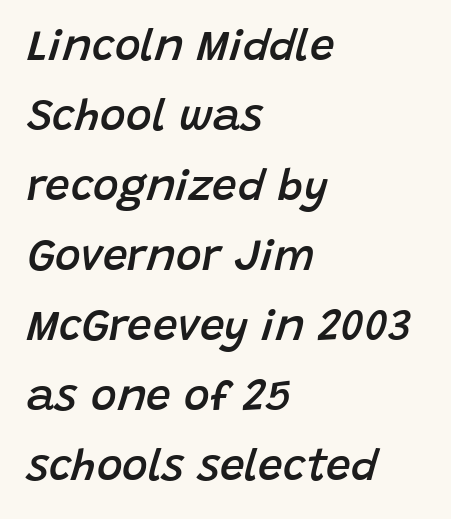
Q: Is the text bold? A: Semi-bold.
Q: Is the text italic (slanted)? A: Yes, it leans right by about 15 degrees.
Q: Is the text underlined? A: No.
Q: How is the paragraph aligned? A: Left-aligned.
Q: Is the spacing between letters normal or unusually wide? A: Normal.
Q: Is the spacing between lines tight, normal or loose? A: Normal.
Q: Width (condensed, normal, or wide)? A: Normal.
Q: Stroke contrast? A: Low.
Q: x-height? A: Large.
Q: Monospaced? A: No.
